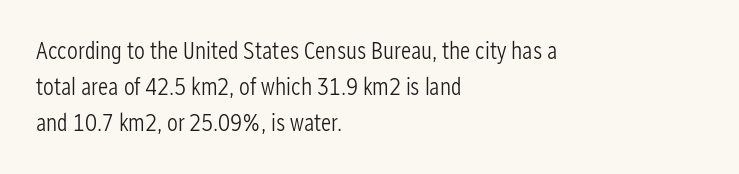
Q: Is the text bold? A: No.
Q: Is the text italic (slanted)? A: No, it is upright.
Q: Is the text underlined? A: No.
Q: How is the paragraph aligned? A: Left-aligned.
Q: Is the spacing between letters normal or unusually wide? A: Normal.
Q: Is the spacing between lines tight, normal or loose? A: Normal.
